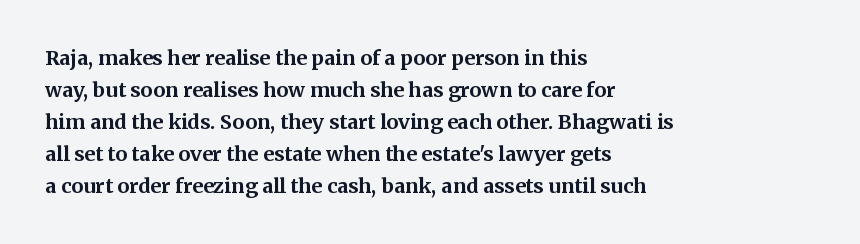
The passage shown is emphatically bold. Clear beneath every line of the passage. Characters remain perfectly vertical along every line. These lines sit exactly where default settings would place them. The horizontal fit of the characters is conventional and even. Each line starts at the same left margin while the right side varies.
